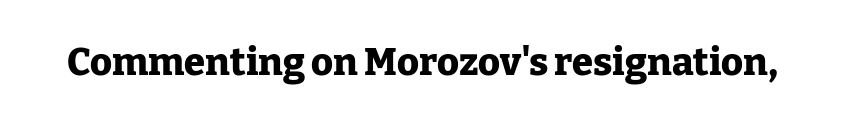
Q: Is the text bold? A: Yes.
Q: Is the text italic (slanted)? A: No, it is upright.
Q: Is the typeface a serif or a sans-serif typeface? A: Serif.
Q: Is the text underlined? A: No.
Q: Is the spacing between letters normal or unusually wide? A: Normal.
Q: Width (condensed, normal, or wide)? A: Normal.
Q: Stroke contrast? A: Low.
Q: x-height? A: Medium.
Q: Monospaced? A: No.
